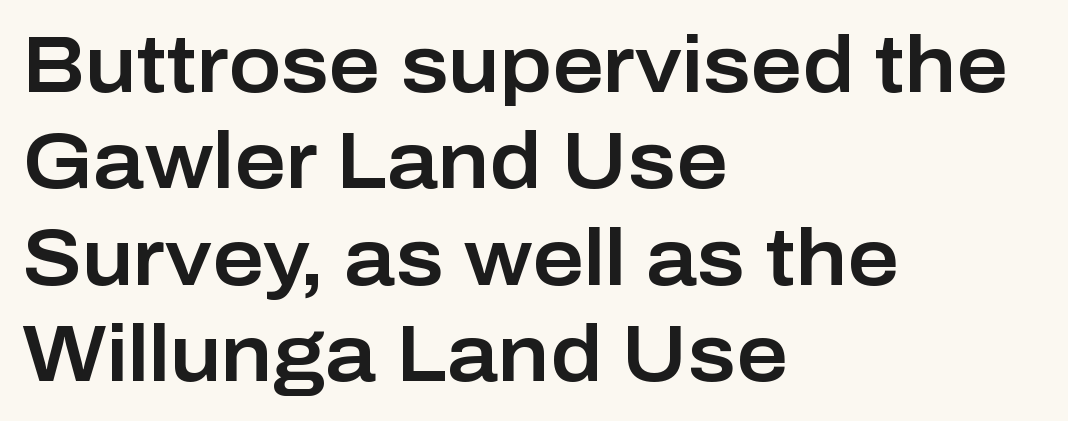
Q: Is the text italic (slanted)? A: No, it is upright.
Q: Is the typeface a serif or a sans-serif typeface? A: Sans-serif.
Q: Is the text underlined? A: No.
Q: How is the paragraph aligned? A: Left-aligned.
Q: Is the spacing between letters normal or unusually wide? A: Normal.
Q: Width (condensed, normal, or wide)? A: Normal.
Q: Stroke contrast? A: Low.
Q: x-height? A: Medium.
Q: Monospaced? A: No.
